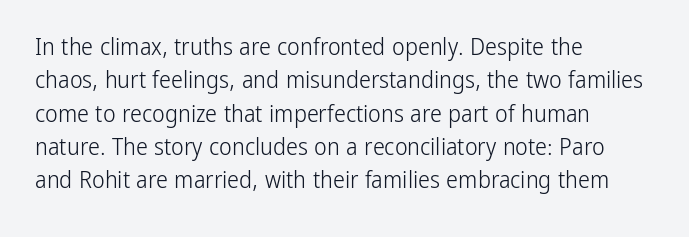
The image shows 24 px text type, upright; set left-aligned, normal line spacing (1.39x), normal letter spacing, not underlined.
